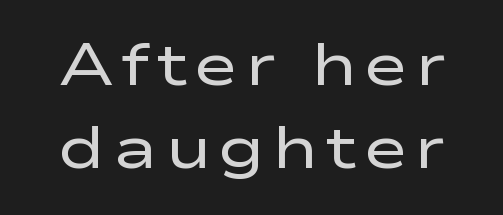
{"serif": "no", "italic": "no", "bold": "no", "weight": "regular", "width": "wide", "stroke_contrast": "low", "x_height": "medium", "monospaced": "no", "underline": "no", "line_spacing": "normal", "line_spacing_ratio": 1.39, "glyph_px": 60}
